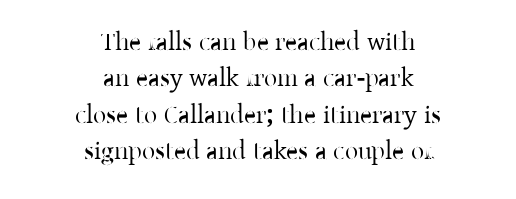
{"italic": "no", "underline": "no", "align": "center", "line_spacing": "normal", "line_spacing_ratio": 1.4, "letter_spacing": "normal", "letter_spacing_em": 0.0, "glyph_px": 26}
